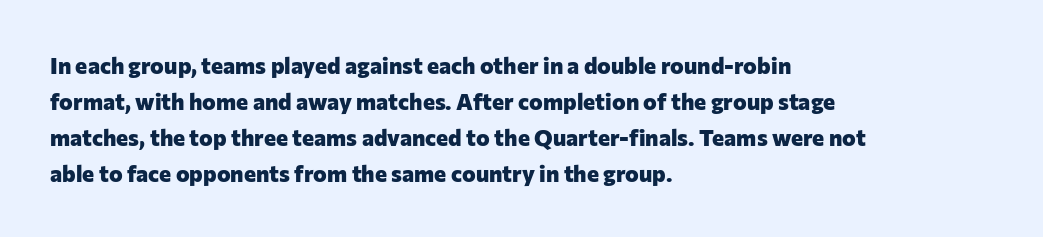
Q: Is the text bold? A: Yes.
Q: Is the text italic (slanted)? A: No, it is upright.
Q: Is the text underlined? A: No.
Q: How is the paragraph aligned? A: Left-aligned.
Q: Is the spacing between letters normal or unusually wide? A: Normal.
Q: Is the spacing between lines tight, normal or loose? A: Normal.
